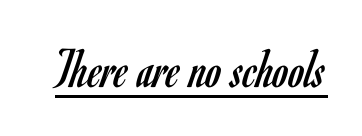
The image shows 57 px regular-weight, condensed sans-serif type; set normal letter spacing, underlined; low stroke contrast and a small x-height.
